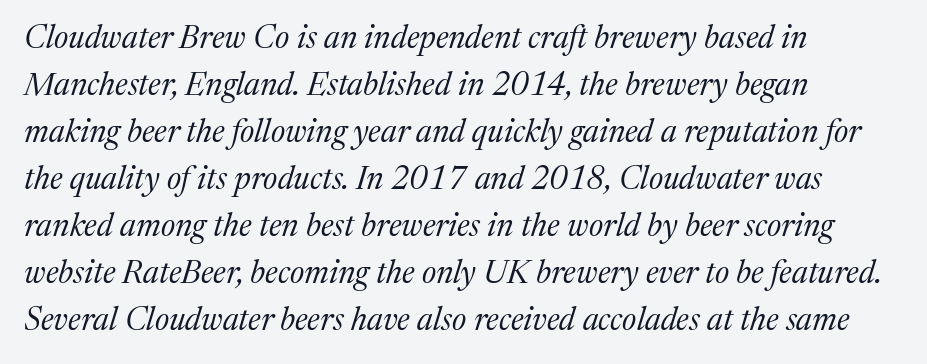
Q: Is the text bold? A: No.
Q: Is the text italic (slanted)? A: Yes, it leans right by about 17 degrees.
Q: Is the typeface a serif or a sans-serif typeface? A: Serif.
Q: Is the text underlined? A: No.
Q: How is the paragraph aligned? A: Left-aligned.
Q: Is the spacing between letters normal or unusually wide? A: Normal.
Q: Is the spacing between lines tight, normal or loose? A: Normal.
Q: Width (condensed, normal, or wide)? A: Normal.
Q: Stroke contrast? A: Medium.
Q: x-height? A: Medium.
Q: Monospaced? A: No.
